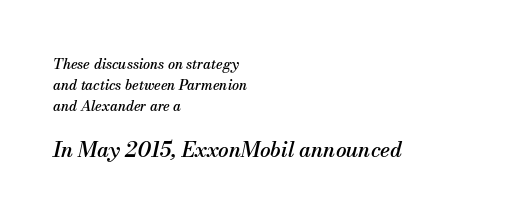
{"italic": "yes", "lean": "right", "slant_degrees": 13, "underline": "no", "align": "left", "line_spacing": "normal", "line_spacing_ratio": 1.51, "letter_spacing": "normal", "letter_spacing_em": 0.0, "larger_block": "second", "size_ratio": 1.5, "glyph_px": 21}
